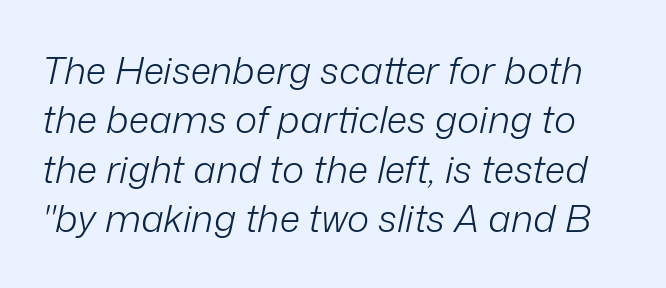
Varying glyph widths throughout — classic text-font behaviour. The lines sit at an ordinary, default distance from one another. Weight: in the light-to-regular range. The passage shown leans; its letterforms are oblique. This sample uses plain, unmodified letter spacing.
